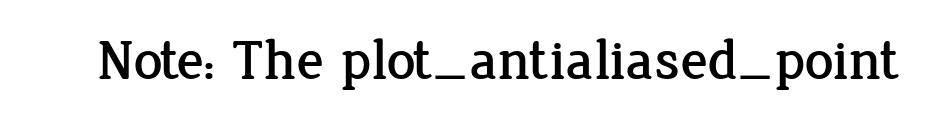
The image shows 57 px serif type, upright; set normal letter spacing, not underlined; low stroke contrast and a medium x-height.
